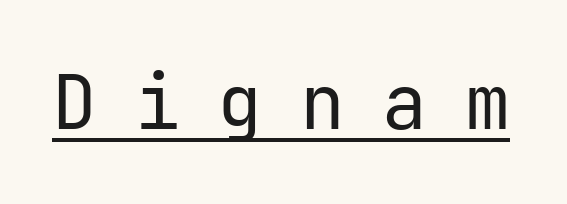
The image shows 75 px regular-weight sans-serif type, upright; set unusually wide letter spacing (+0.5 em), underlined; low stroke contrast and a medium x-height.
